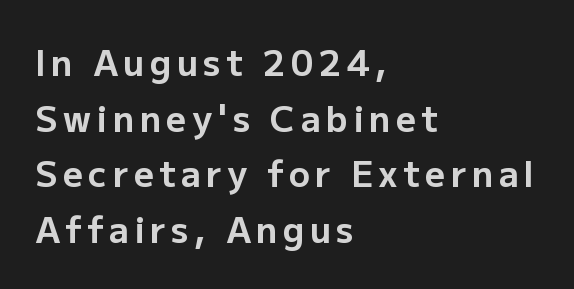
{"serif": "no", "italic": "no", "bold": "yes", "weight": "bold", "width": "normal", "stroke_contrast": "low", "x_height": "medium", "monospaced": "no", "underline": "no", "align": "left", "line_spacing": "normal", "line_spacing_ratio": 1.59, "glyph_px": 35}
